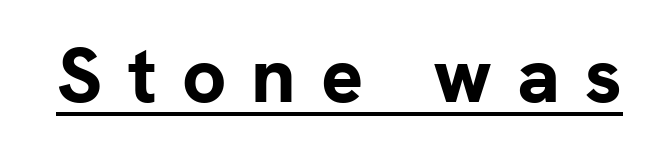
The tracking reads as deliberately expanded to a designer's eye. The letters are bold, with thick, heavy strokes. Varying glyph widths throughout — classic text-font behaviour. No feet cap the strokes, marking this as sans-serif type. In designer terms, the underline attribute is active on this setting.
